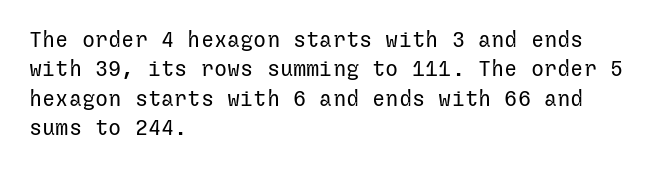
Q: Is the text bold? A: No.
Q: Is the text italic (slanted)? A: No, it is upright.
Q: Is the text underlined? A: No.
Q: How is the paragraph aligned? A: Left-aligned.
Q: Is the spacing between letters normal or unusually wide? A: Normal.
Q: Is the spacing between lines tight, normal or loose? A: Normal.
